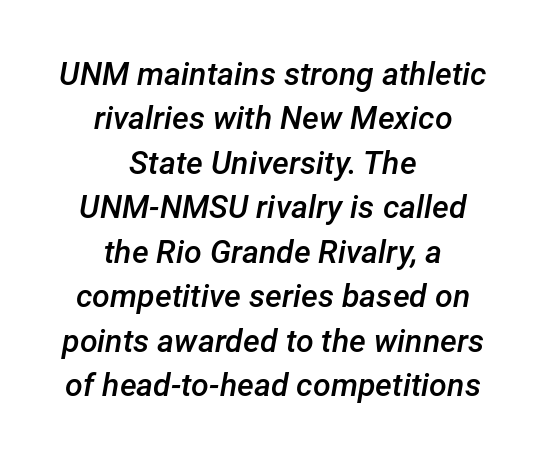
The image shows 32 px semibold type, italic (leaning right); set centered, normal line spacing (1.39x), normal letter spacing, not underlined; low stroke contrast and a medium x-height.
